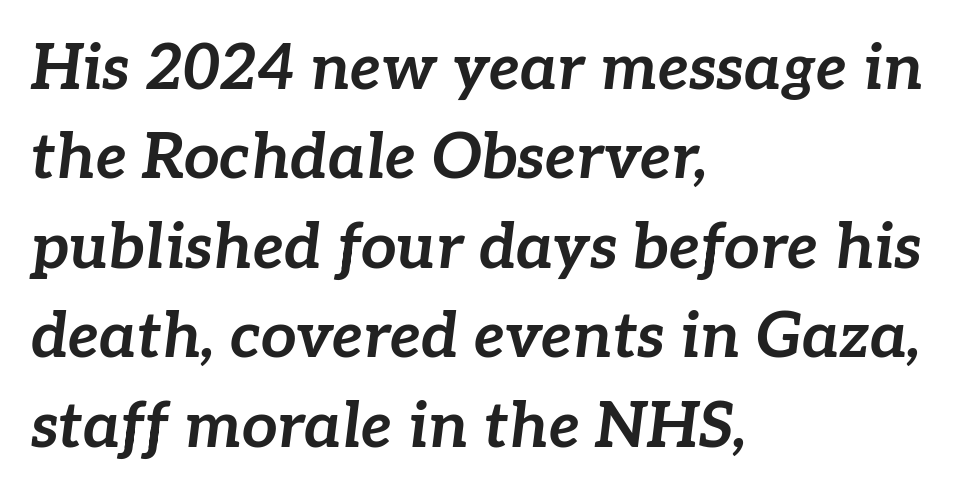
Compared with ordinary roman type, these characters are visibly tilted. The gap between lines stays unmarked. How are the letters spaced? Ordinarily, with no added tracking. The letters advance in unequal steps, a hallmark of proportional type. Pretty heavy lettering here — definitely bold.
